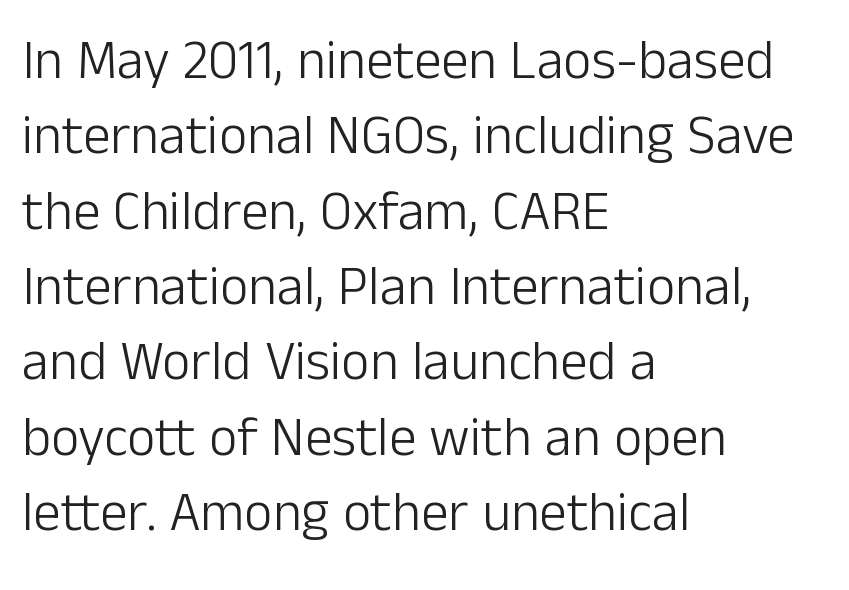
{"serif": "no", "italic": "no", "bold": "no", "weight": "light", "width": "normal", "stroke_contrast": "low", "x_height": "medium", "monospaced": "no", "underline": "no", "align": "left", "line_spacing": "normal", "line_spacing_ratio": 1.37, "letter_spacing": "normal", "letter_spacing_em": 0.0, "glyph_px": 55}
